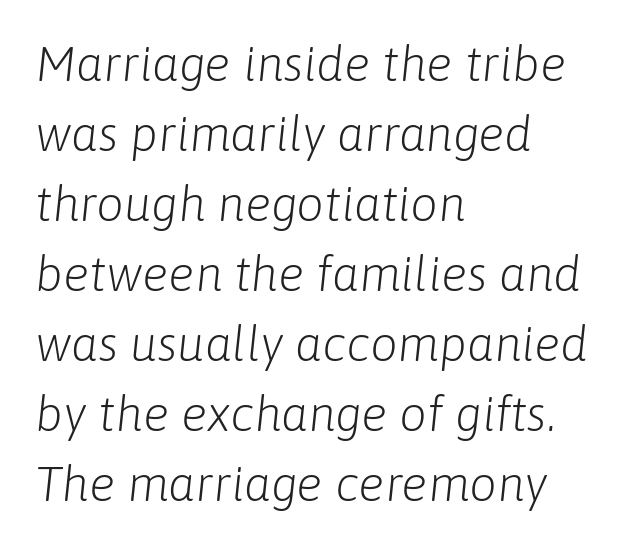
Q: Is the text bold? A: No.
Q: Is the text italic (slanted)? A: Yes, it leans right by about 6 degrees.
Q: Is the text underlined? A: No.
Q: How is the paragraph aligned? A: Left-aligned.
Q: Is the spacing between letters normal or unusually wide? A: Normal.
Q: Is the spacing between lines tight, normal or loose? A: Normal.
Q: Width (condensed, normal, or wide)? A: Normal.
Q: Stroke contrast? A: Low.
Q: x-height? A: Medium.
Q: Monospaced? A: No.
